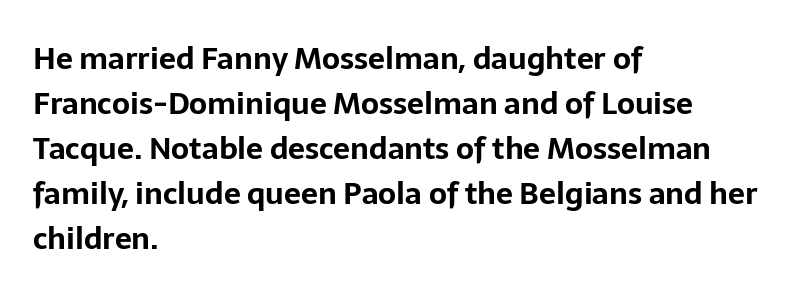
Any mark beneath the type? The region is blank. This is sans-serif lettering, the kind often seen on screens and signage. A dark, heavy texture on the line: the type is bold. The letterforms sit shoulder to shoulder at normal distance.
